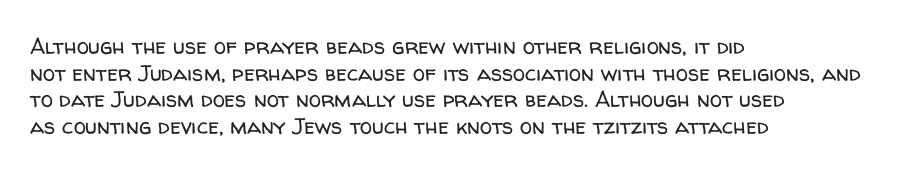
{"italic": "no", "bold": "no", "underline": "no", "align": "left", "line_spacing_ratio": 1.21, "letter_spacing": "normal", "letter_spacing_em": 0.0, "glyph_px": 22}
